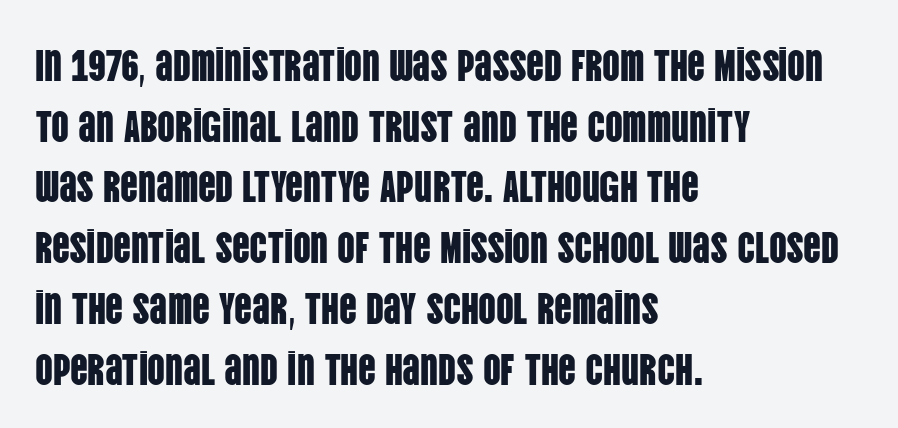
The image shows 44 px condensed sans-serif type, upright; set left-aligned, normal line spacing (1.38x), normal letter spacing, not underlined; low stroke contrast and a large x-height.
